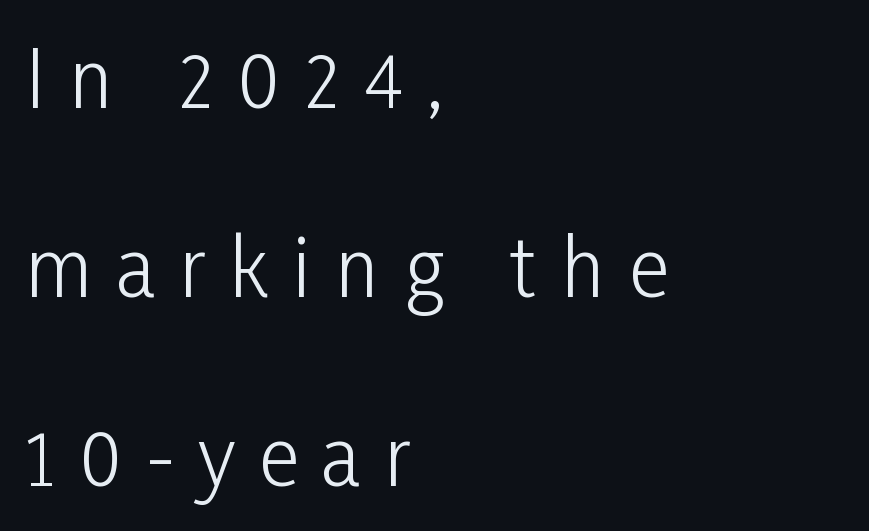
The image shows 78 px light, condensed sans-serif type, upright; set left-aligned, loose line spacing (2.42x), unusually wide letter spacing (+0.31 em), not underlined; low stroke contrast and a medium x-height.
